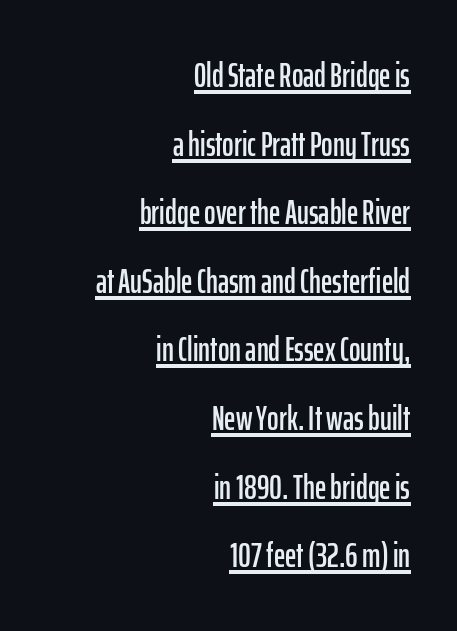
The paragraph shown leans on its right margin. Students, observe: this is what heavily led, spacious text looks like. Each word holds together tightly as a unit, with standard inter-letter gaps. What kind of face is this? One without serifs — a sans.
